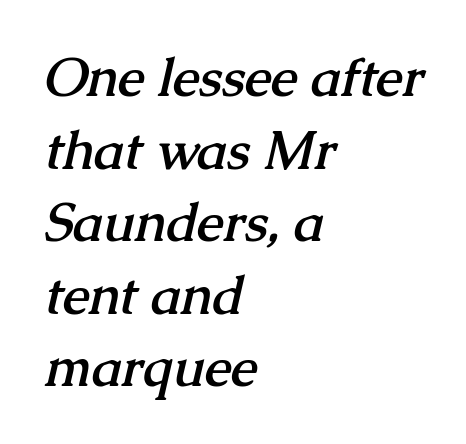
The passage shown is not underscored anywhere. Vertical spacing — default. Serif or sans? Serif — the stroke terminals have little feet. The typesetting leans heavy: a genuine bold.
